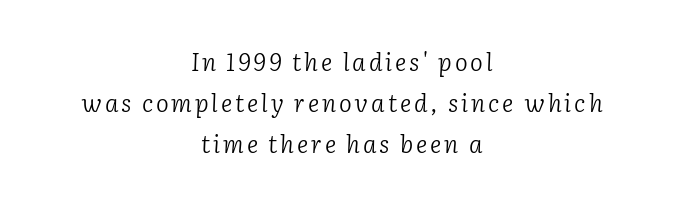
Q: Is the text bold? A: No.
Q: Is the text italic (slanted)? A: Yes, it leans right by about 2 degrees.
Q: Is the text underlined? A: No.
Q: How is the paragraph aligned? A: Centered.
